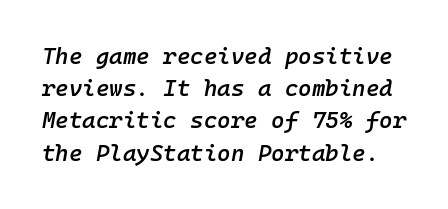
The image shows 23 px text type, italic (leaning right); set normal line spacing (1.4x), normal letter spacing, not underlined.
